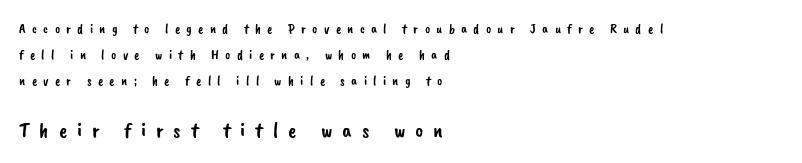
{"underline": "no", "align": "left", "line_spacing_ratio": 1.86, "letter_spacing": "wide", "letter_spacing_em": 0.45, "larger_block": "second", "size_ratio": 1.57, "glyph_px": 22}
